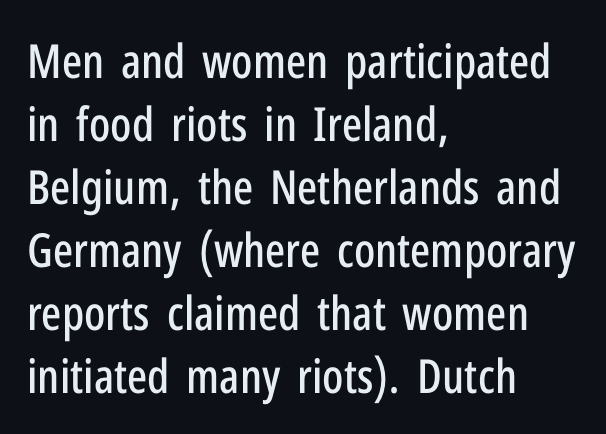
The image shows 47 px condensed sans-serif type, upright; set left-aligned, normal line spacing (1.34x), normal letter spacing, not underlined; low stroke contrast and a medium x-height.
